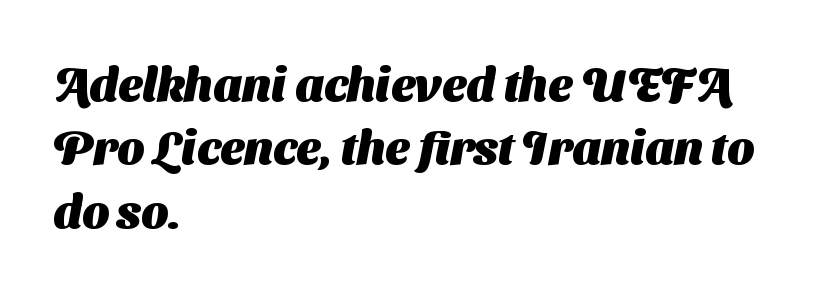
The image shows 47 px heavy sans-serif type; set left-aligned, normal line spacing (1.35x), normal letter spacing, not underlined; medium stroke contrast and a medium x-height.
